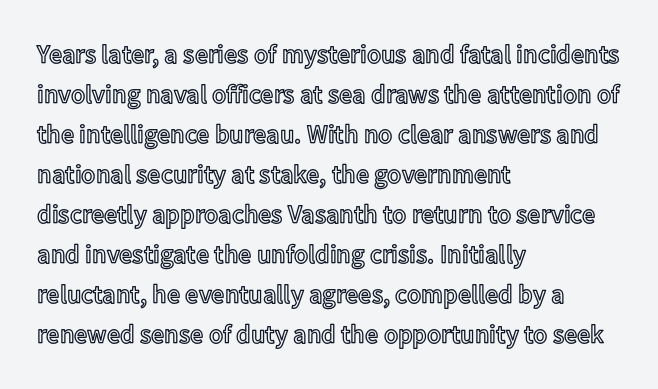
Q: Is the text italic (slanted)? A: No, it is upright.
Q: Is the text underlined? A: No.
Q: How is the paragraph aligned? A: Left-aligned.
Q: Is the spacing between letters normal or unusually wide? A: Normal.
Q: Is the spacing between lines tight, normal or loose? A: Normal.
